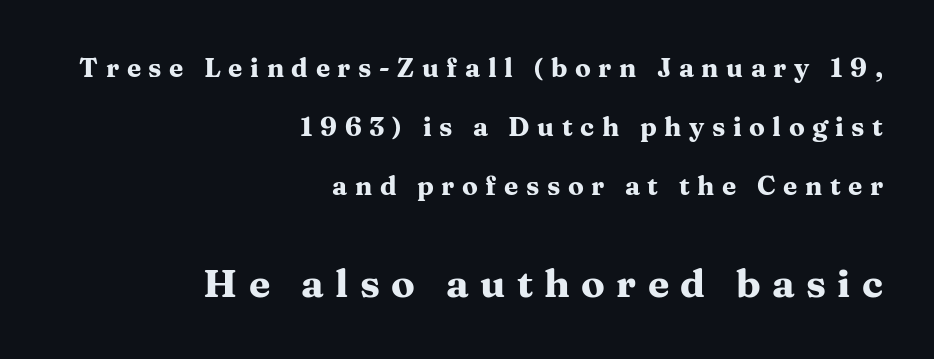
The image shows 39 px heavy, wide serif type, upright; set right-aligned, loose line spacing (2.26x), unusually wide letter spacing (+0.29 em), not underlined; the second (bottom) block is 1.5x larger; medium stroke contrast and a medium x-height.
